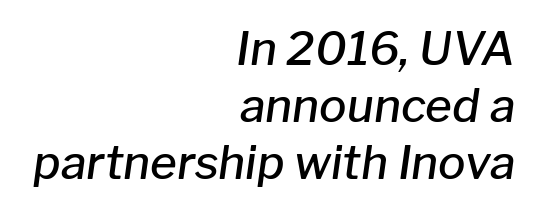
{"italic": "yes", "lean": "right", "slant_degrees": 8, "bold": "semi", "weight": "semibold", "width": "normal", "stroke_contrast": "low", "x_height": "medium", "monospaced": "no", "underline": "no", "align": "right", "line_spacing_ratio": 1.24, "letter_spacing": "normal", "letter_spacing_em": 0.0, "glyph_px": 46}
